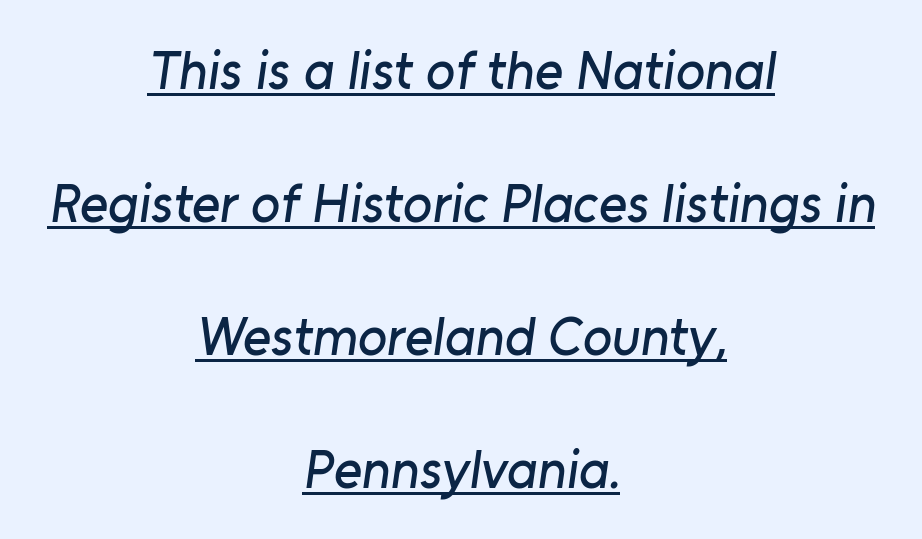
Q: Is the typeface a serif or a sans-serif typeface? A: Sans-serif.
Q: Is the text underlined? A: Yes.
Q: How is the paragraph aligned? A: Centered.
Q: Is the spacing between letters normal or unusually wide? A: Normal.
Q: Is the spacing between lines tight, normal or loose? A: Loose.
Q: Width (condensed, normal, or wide)? A: Normal.
Q: Stroke contrast? A: Low.
Q: x-height? A: Medium.
Q: Monospaced? A: No.
